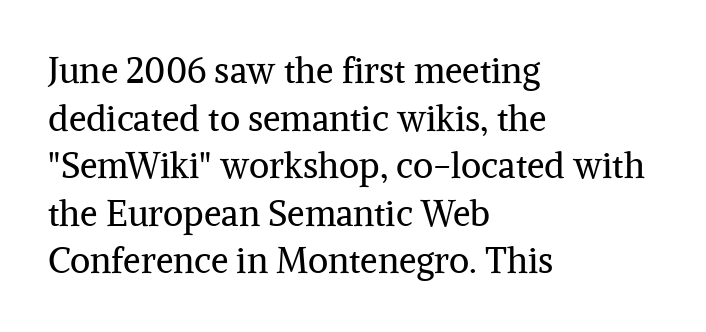
{"serif": "yes", "italic": "no", "bold": "no", "weight": "regular", "width": "normal", "stroke_contrast": "medium", "x_height": "medium", "monospaced": "no", "underline": "no", "align": "left", "line_spacing": "normal", "line_spacing_ratio": 1.36, "letter_spacing": "normal", "letter_spacing_em": 0.0, "glyph_px": 35}
